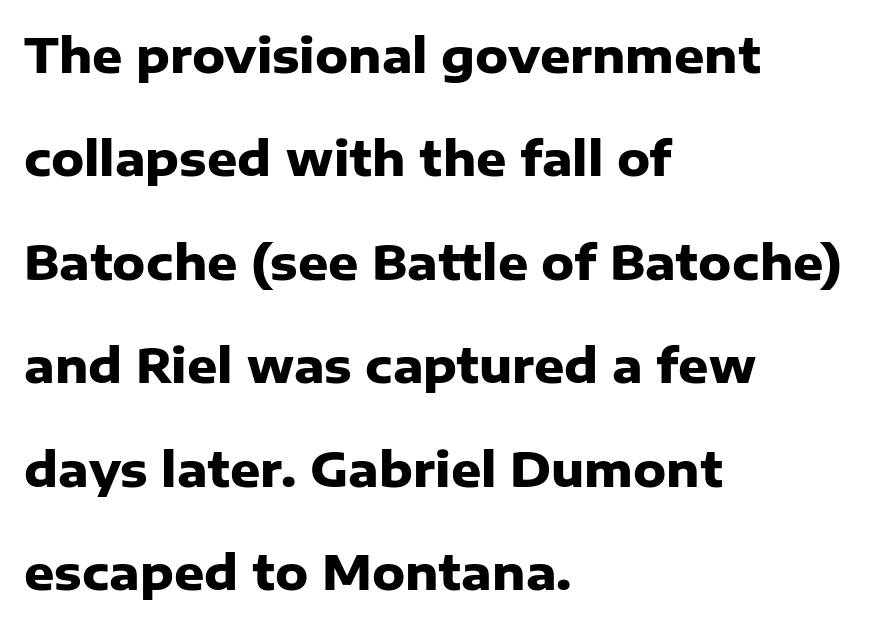
Ordinary non-slanted type is in use. The type family on display is of the sans-serif kind. The letters sit at their default tracking, neither squeezed nor spread. This rendering uses left alignment, leaving the right contour irregular.
